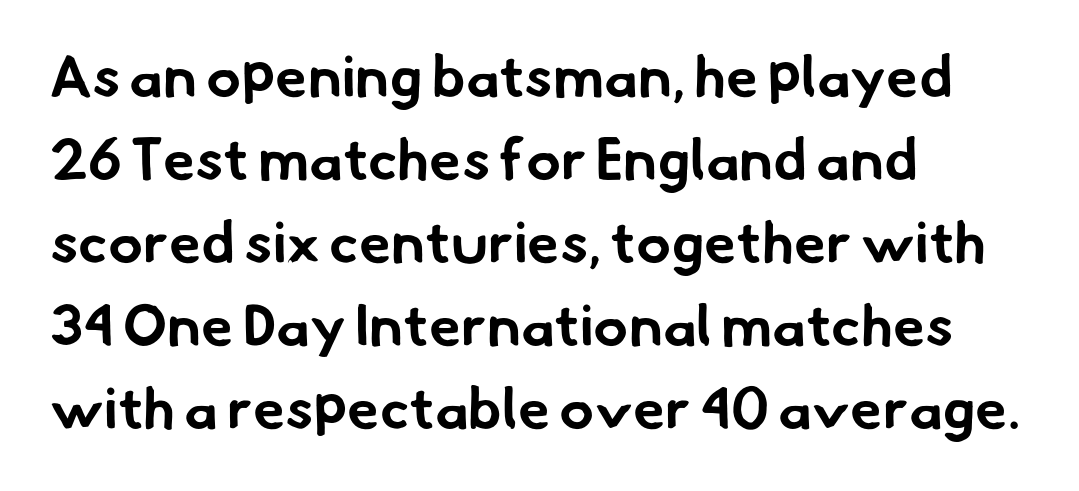
The image shows 58 px bold sans-serif type; set left-aligned, normal line spacing (1.43x), normal letter spacing, not underlined; low stroke contrast and a small x-height.
